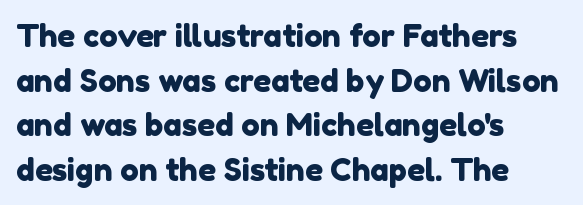
{"serif": "no", "width": "normal", "x_height": "medium", "monospaced": "no", "underline": "no", "align": "left", "line_spacing": "normal", "line_spacing_ratio": 1.44, "letter_spacing": "normal", "letter_spacing_em": 0.0, "glyph_px": 31}
